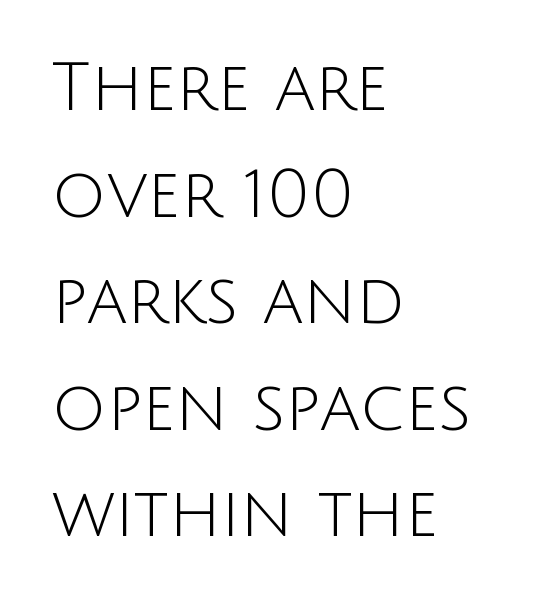
Q: Is the text bold? A: No.
Q: Is the text italic (slanted)? A: No, it is upright.
Q: Is the typeface a serif or a sans-serif typeface? A: Sans-serif.
Q: Is the text underlined? A: No.
Q: How is the paragraph aligned? A: Left-aligned.
Q: Is the spacing between letters normal or unusually wide? A: Normal.
Q: Is the spacing between lines tight, normal or loose? A: Normal.
Q: Width (condensed, normal, or wide)? A: Normal.
Q: Stroke contrast? A: Low.
Q: x-height? A: Large.
Q: Monospaced? A: No.
